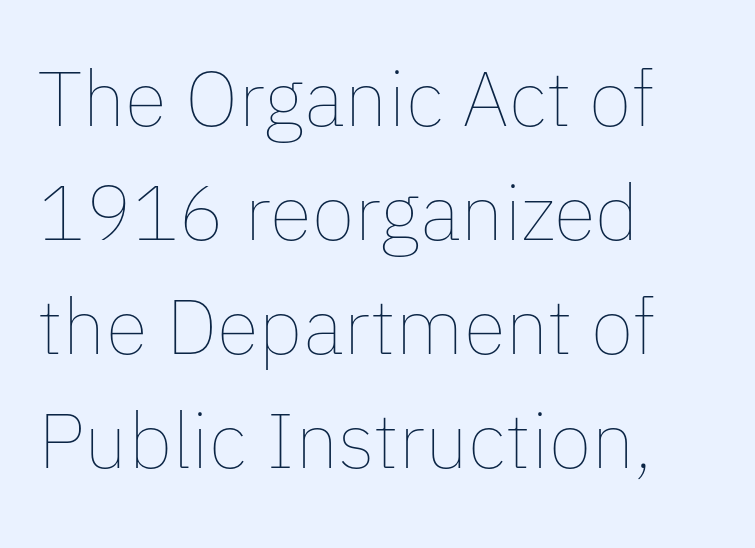
{"italic": "no", "bold": "no", "weight": "thin", "width": "normal", "stroke_contrast": "low", "x_height": "medium", "monospaced": "no", "underline": "no", "align": "left", "line_spacing": "normal", "line_spacing_ratio": 1.46, "letter_spacing": "normal", "letter_spacing_em": 0.0, "glyph_px": 78}
